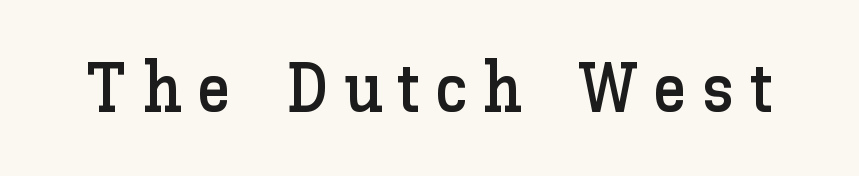
The image shows 69 px text type, upright; set unusually wide letter spacing (+0.22 em), not underlined; low stroke contrast and a medium x-height.
